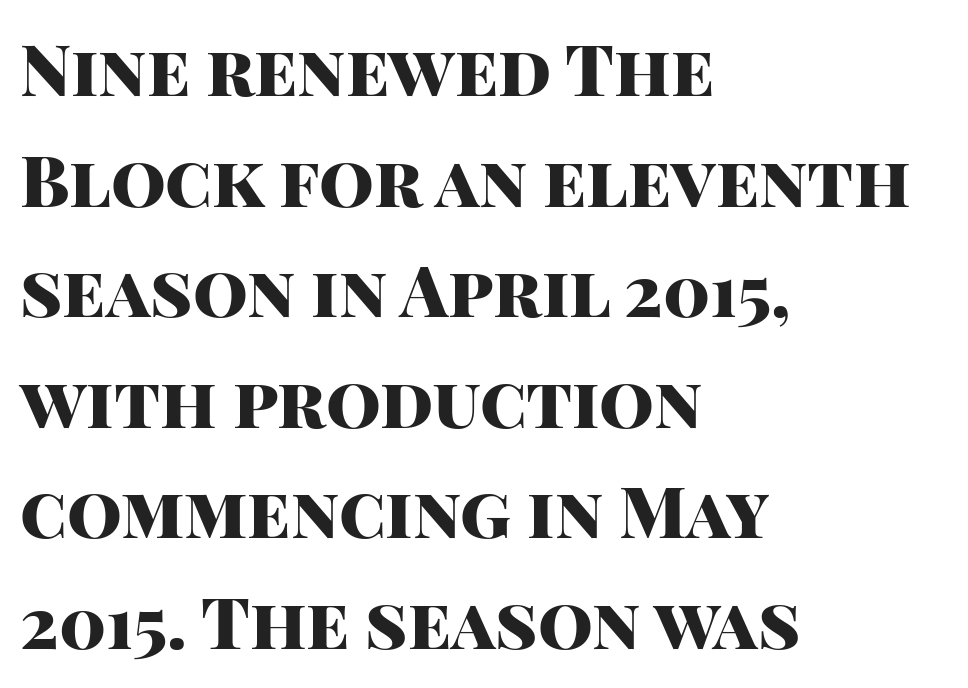
{"serif": "no", "italic": "no", "bold": "yes", "weight": "heavy", "width": "normal", "stroke_contrast": "high", "x_height": "large", "monospaced": "no", "underline": "no", "align": "left", "line_spacing": "normal", "line_spacing_ratio": 1.58, "letter_spacing": "normal", "letter_spacing_em": 0.0, "glyph_px": 70}
